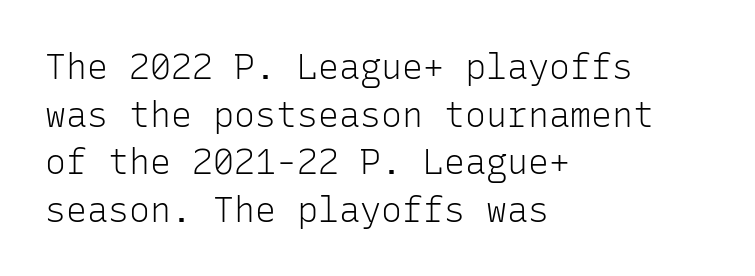
Stems and bowls with no extra thickness — not bold. The type is set solid horizontally, with unmodified tracking. Clear beneath every line of the passage. Serifs: no, the terminals of the letterforms are clean. Successive baselines arrive at the customary interval.
